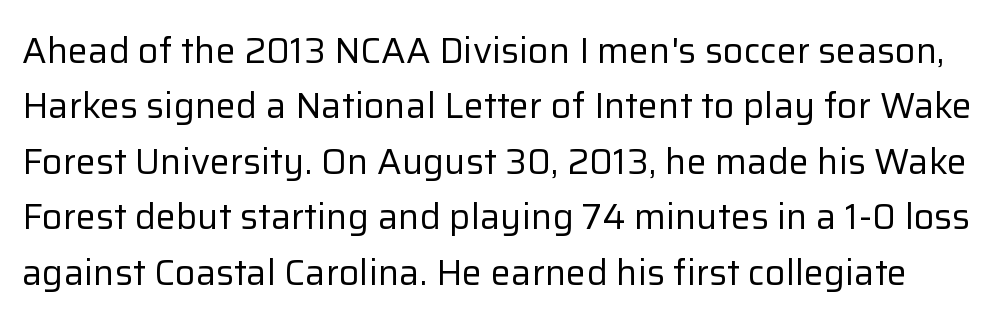
Q: Is the text bold? A: No.
Q: Is the text italic (slanted)? A: No, it is upright.
Q: Is the typeface a serif or a sans-serif typeface? A: Sans-serif.
Q: Is the text underlined? A: No.
Q: Is the spacing between letters normal or unusually wide? A: Normal.
Q: Is the spacing between lines tight, normal or loose? A: Normal.
Q: Width (condensed, normal, or wide)? A: Normal.
Q: Stroke contrast? A: Low.
Q: x-height? A: Medium.
Q: Monospaced? A: No.
